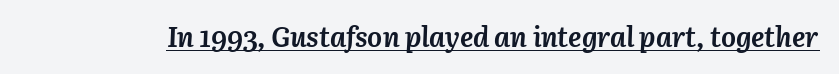
Heavy-handed strokes throughout: this text is bold. Varying glyph widths throughout — classic text-font behaviour. An italicized treatment has been applied to the whole sample. The passage shown has conventional tracking throughout. The rendering uses the underline text-decoration.
